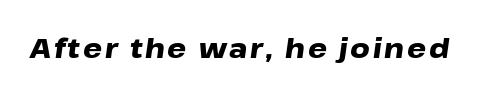
{"italic": "yes", "lean": "right", "slant_degrees": 8, "bold": "yes", "underline": "no", "glyph_px": 27}
